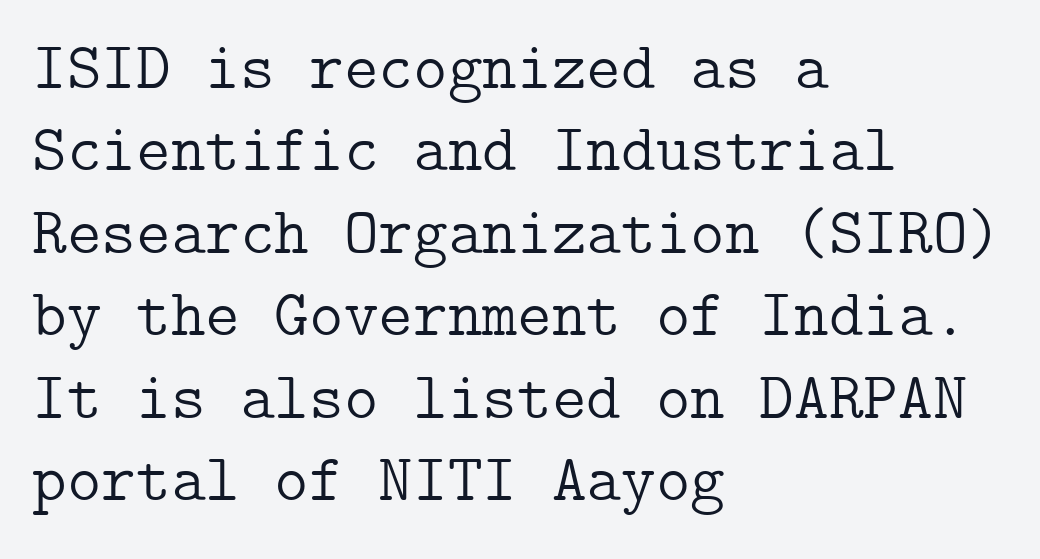
{"serif": "yes", "italic": "no", "bold": "no", "weight": "light", "width": "normal", "stroke_contrast": "low", "x_height": "medium", "underline": "no", "align": "left", "line_spacing": "normal", "line_spacing_ratio": 1.25, "letter_spacing": "normal", "letter_spacing_em": 0.0, "glyph_px": 66}
